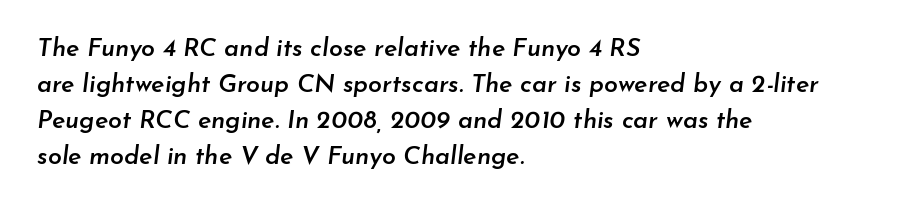
{"italic": "yes", "lean": "right", "slant_degrees": 7, "bold": "semi", "underline": "no", "align": "left", "line_spacing": "normal", "line_spacing_ratio": 1.44, "letter_spacing": "normal", "letter_spacing_em": 0.0, "glyph_px": 25}
